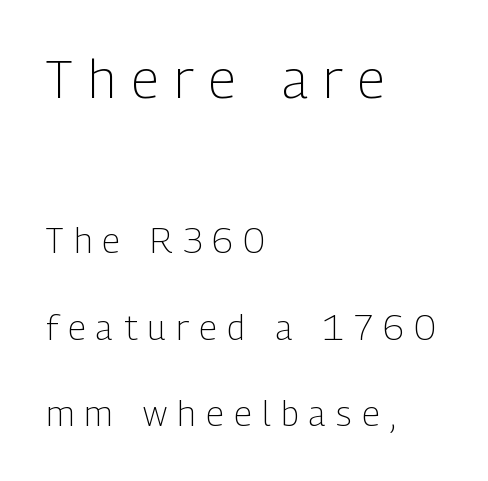
Q: Is the text bold? A: No.
Q: Is the text italic (slanted)? A: No, it is upright.
Q: Is the typeface a serif or a sans-serif typeface? A: Sans-serif.
Q: Is the text underlined? A: No.
Q: How is the paragraph aligned? A: Left-aligned.
Q: Is the spacing between letters normal or unusually wide? A: Unusually wide.
Q: Is the spacing between lines tight, normal or loose? A: Loose.
Q: Which block of text is set in a larger size, the first (top) or the second (bottom)? A: The first (top) one.
Q: Width (condensed, normal, or wide)? A: Condensed.
Q: Stroke contrast? A: Low.
Q: x-height? A: Medium.
Q: Monospaced? A: No.
